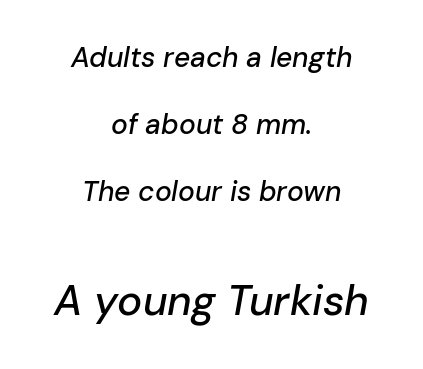
{"italic": "yes", "lean": "right", "slant_degrees": 10, "width": "normal", "stroke_contrast": "low", "x_height": "medium", "monospaced": "no", "underline": "no", "align": "center", "line_spacing": "loose", "line_spacing_ratio": 2.39, "letter_spacing": "normal", "letter_spacing_em": 0.0, "larger_block": "second", "size_ratio": 1.5, "glyph_px": 42}
